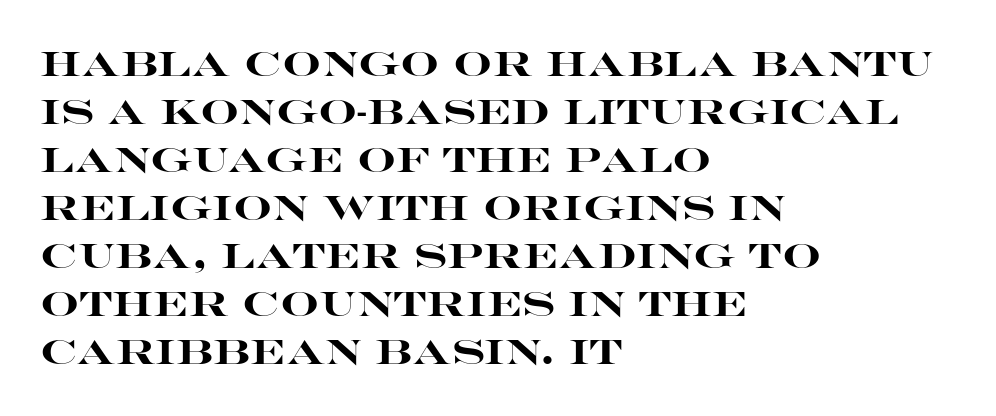
{"italic": "no", "bold": "yes", "weight": "heavy", "width": "wide", "stroke_contrast": "high", "x_height": "large", "monospaced": "no", "underline": "no", "align": "left", "line_spacing": "normal", "line_spacing_ratio": 1.41, "letter_spacing": "normal", "letter_spacing_em": 0.0, "glyph_px": 34}
